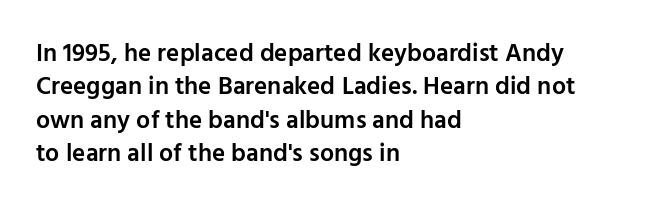
The image shows 25 px text type, upright; set left-aligned, normal line spacing (1.34x), normal letter spacing, not underlined.
